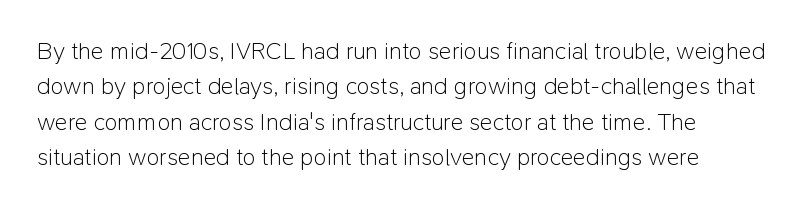
The image shows 24 px text type, upright; set left-aligned, normal line spacing (1.47x), normal letter spacing, not underlined.
